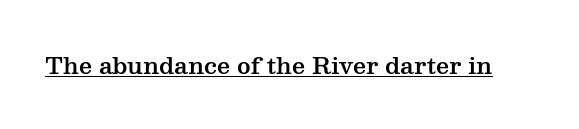
You can see a thin bar hugging the bottom of the glyphs. This rendering leaves character spacing at its baseline value. Style check: upright.
